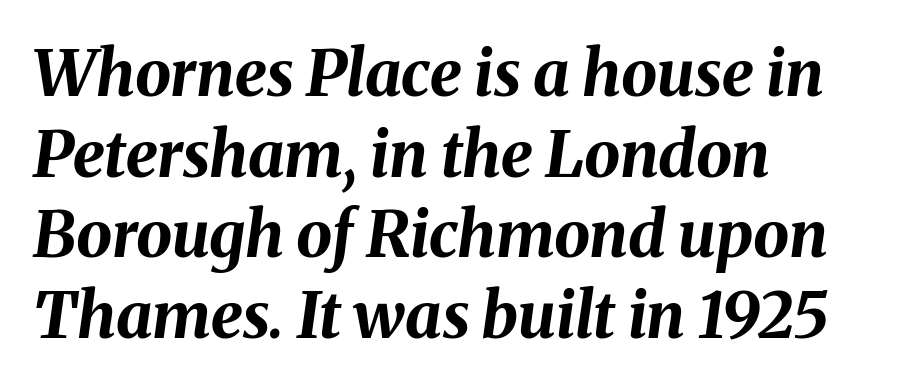
In terms of weight, the rendering is a true, heavy bold. Leading: standard. Is this a fixed-width face? No — the glyphs have proportional, varying widths. Glance below the letters and you will spot only blank space.
